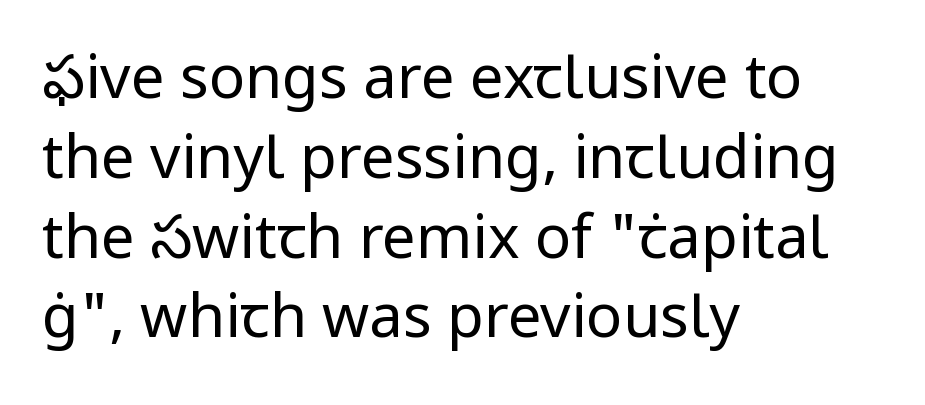
Look at the tracking — it's just the regular setting, nothing added. No extra ink here — the face is not bold. The axis of the letterforms is exactly vertical. The strip under each line holds only bare page. Line beginnings align vertically; line endings do not. Looks like regular typesetting: each glyph gets only the width it needs.
